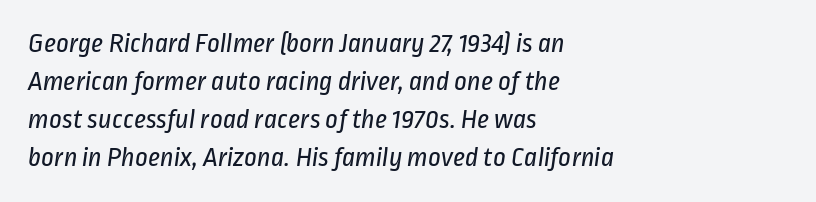
This sample uses plain, unmodified letter spacing. Successive baselines arrive at the customary interval. Is this a heavy cut? Hardly; it is regular or lighter. The face used here is proportionally spaced, like ordinary book or web type. Is this a sans? Yes — the strokes have no serifs. Just letters on the line, the space beneath them empty.
